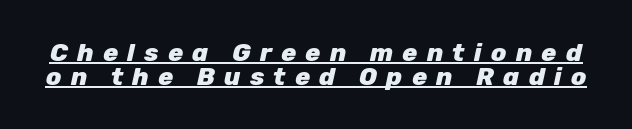
Typesetter's note: full bold, strokes at maximum text heaviness. Every word sits above its own underline. Observe the wide spacing: letters keep a clear distance from each other. Rendered with sloped, italic letterforms.
